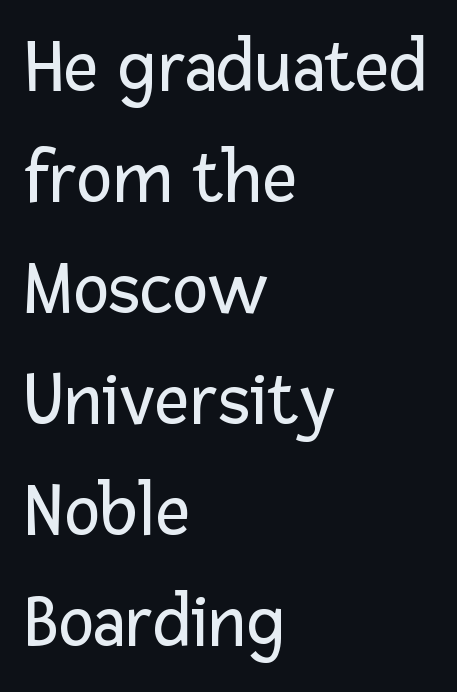
Q: Is the text bold? A: No.
Q: Is the text italic (slanted)? A: No, it is upright.
Q: Is the typeface a serif or a sans-serif typeface? A: Sans-serif.
Q: Is the text underlined? A: No.
Q: How is the paragraph aligned? A: Left-aligned.
Q: Is the spacing between letters normal or unusually wide? A: Normal.
Q: Is the spacing between lines tight, normal or loose? A: Normal.
Q: Width (condensed, normal, or wide)? A: Normal.
Q: Stroke contrast? A: Low.
Q: x-height? A: Medium.
Q: Monospaced? A: No.
